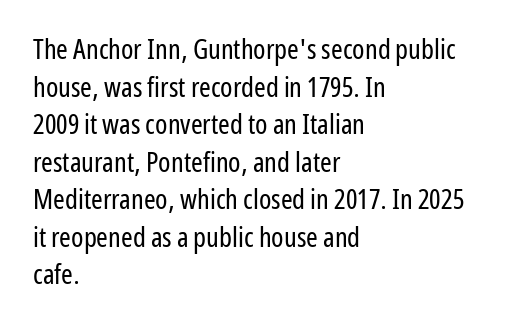
The image shows 28 px regular-weight, condensed sans-serif type, upright; set left-aligned, normal line spacing (1.34x), normal letter spacing, not underlined; low stroke contrast and a medium x-height.
